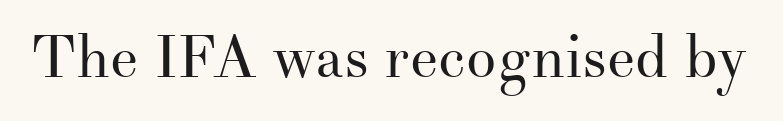
No chunkiness to these letters — they're not bold. Is there any slant? The stems are plumb. Anything drawn beneath the words? Only blank space. The typeface chosen for these lines features serifs. Short note: letters normally spaced.
